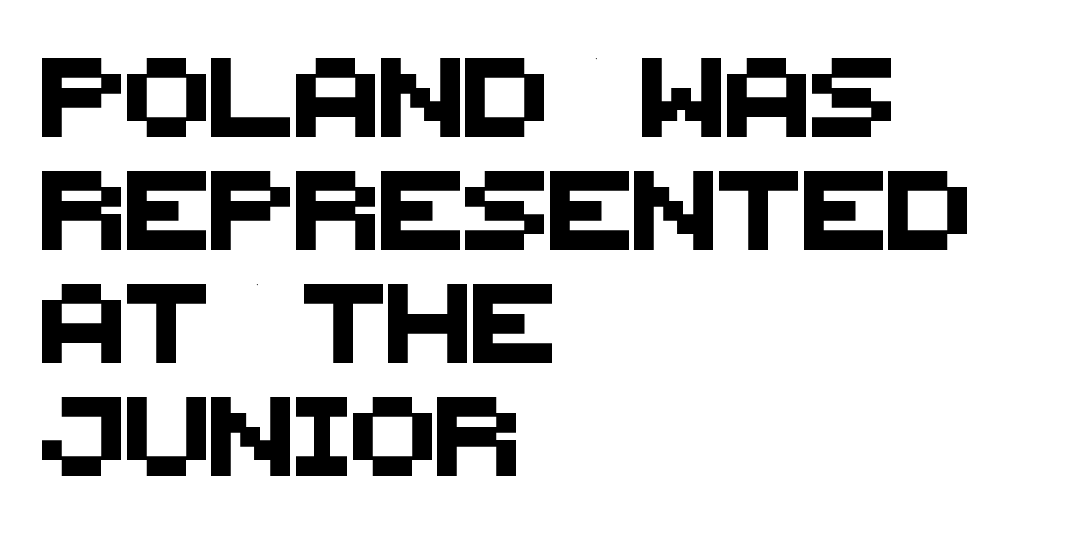
{"serif": "no", "width": "normal", "stroke_contrast": "medium", "x_height": "large", "monospaced": "no", "underline": "no", "align": "left", "line_spacing": "normal", "line_spacing_ratio": 1.43, "letter_spacing": "normal", "letter_spacing_em": 0.0, "glyph_px": 79}
